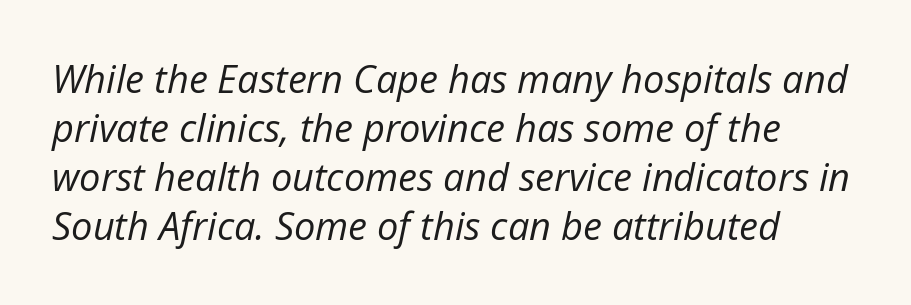
Heft: none added — not bold. Nobody touched the tracking dial on this one. The area under the type is left untouched. Each letter keeps its own natural width here, so spacing adapts to shape.
